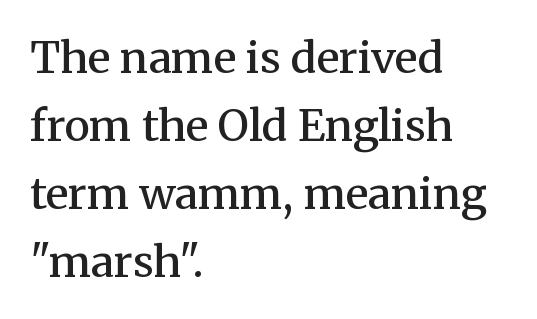
Q: Is the text bold? A: Semi-bold.
Q: Is the text italic (slanted)? A: No, it is upright.
Q: Is the typeface a serif or a sans-serif typeface? A: Serif.
Q: Is the text underlined? A: No.
Q: How is the paragraph aligned? A: Left-aligned.
Q: Is the spacing between letters normal or unusually wide? A: Normal.
Q: Is the spacing between lines tight, normal or loose? A: Normal.
Q: Width (condensed, normal, or wide)? A: Normal.
Q: Stroke contrast? A: Medium.
Q: x-height? A: Medium.
Q: Monospaced? A: No.
